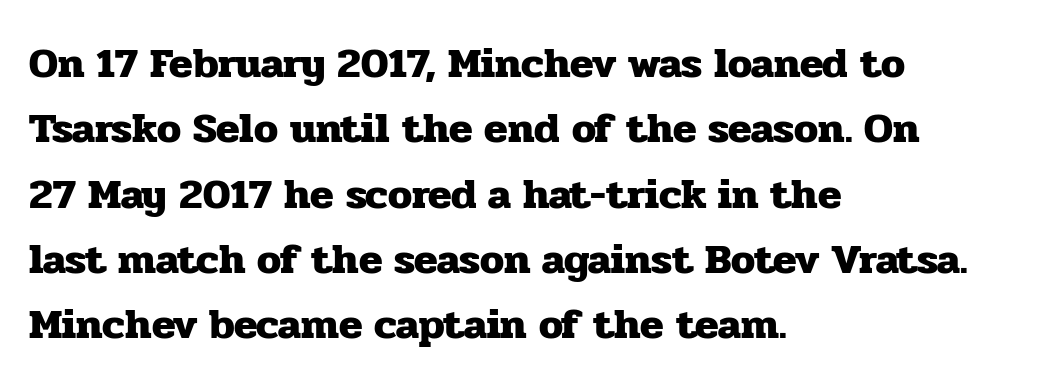
Q: Is the text bold? A: Yes.
Q: Is the text italic (slanted)? A: No, it is upright.
Q: Is the typeface a serif or a sans-serif typeface? A: Serif.
Q: Is the text underlined? A: No.
Q: How is the paragraph aligned? A: Left-aligned.
Q: Is the spacing between letters normal or unusually wide? A: Normal.
Q: Is the spacing between lines tight, normal or loose? A: Normal.
Q: Width (condensed, normal, or wide)? A: Normal.
Q: Stroke contrast? A: Low.
Q: x-height? A: Medium.
Q: Monospaced? A: No.
